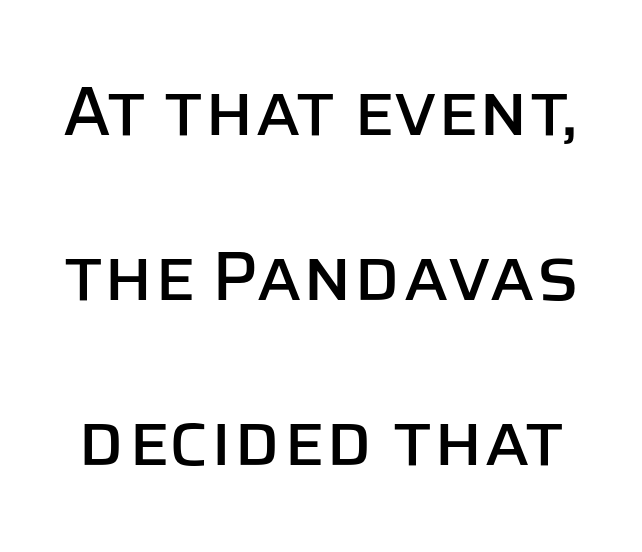
{"serif": "no", "italic": "no", "width": "normal", "stroke_contrast": "low", "x_height": "large", "monospaced": "no", "underline": "no", "line_spacing": "loose", "line_spacing_ratio": 2.36, "letter_spacing": "normal", "letter_spacing_em": 0.0, "glyph_px": 70}
